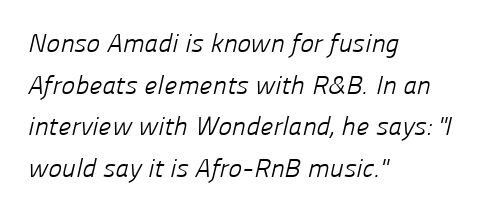
{"bold": "no", "underline": "no", "align": "left", "line_spacing": "normal", "line_spacing_ratio": 1.6, "letter_spacing": "normal", "letter_spacing_em": 0.0, "glyph_px": 26}
